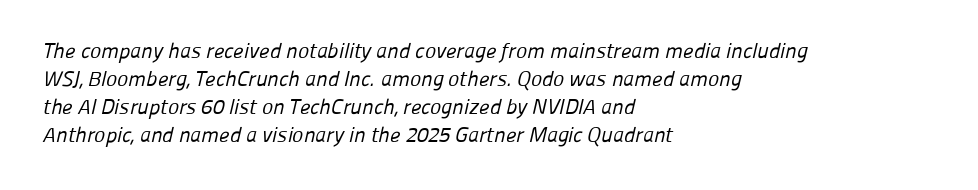
{"bold": "no", "underline": "no", "align": "left", "line_spacing": "normal", "line_spacing_ratio": 1.33, "letter_spacing": "normal", "letter_spacing_em": 0.0, "glyph_px": 21}
